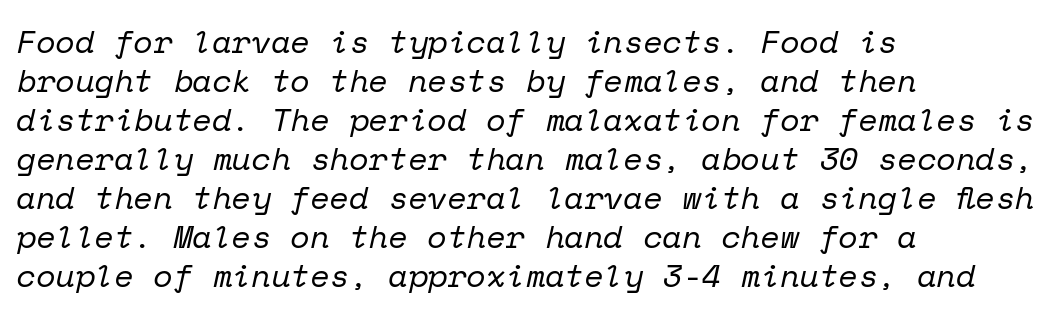
{"serif": "yes", "italic": "yes", "lean": "right", "slant_degrees": 12, "bold": "no", "weight": "regular", "width": "normal", "stroke_contrast": "low", "x_height": "medium", "monospaced": "yes", "underline": "no", "align": "left", "line_spacing_ratio": 1.22, "letter_spacing": "normal", "letter_spacing_em": 0.0, "glyph_px": 32}
